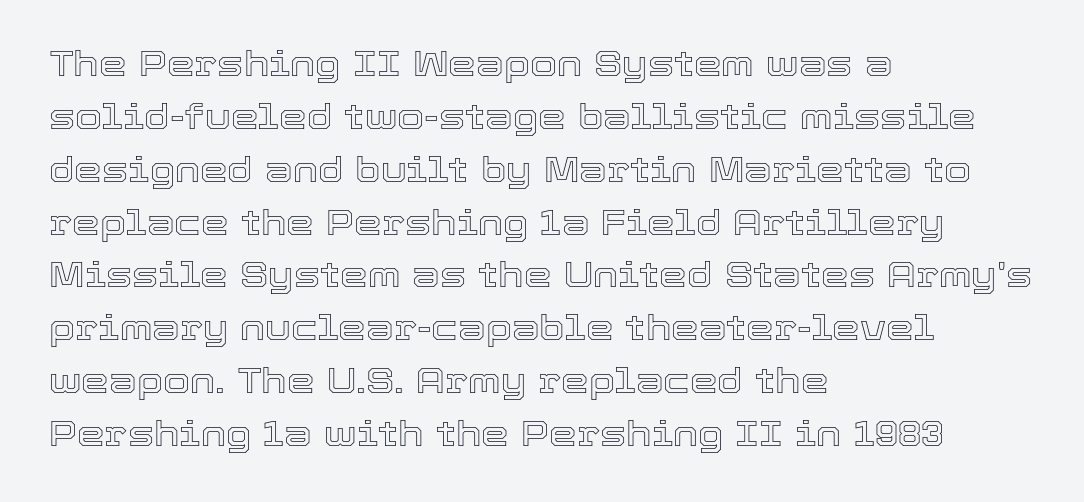
The image shows 35 px text type, upright; set left-aligned, normal line spacing (1.51x), normal letter spacing, not underlined; a medium x-height.
